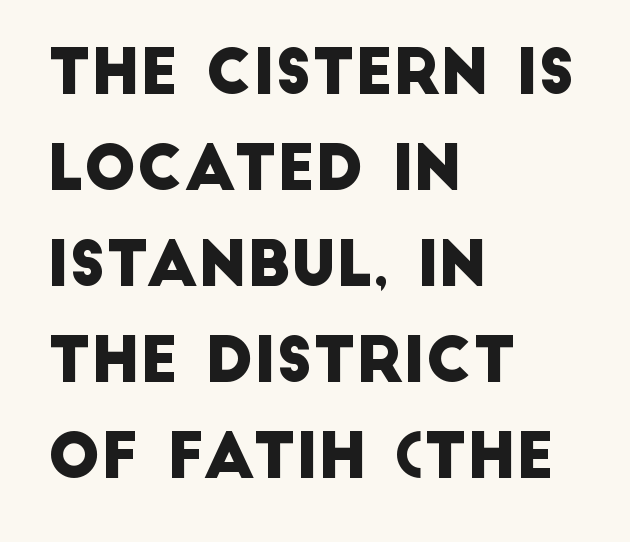
Q: Is the typeface a serif or a sans-serif typeface? A: Sans-serif.
Q: Is the text underlined? A: No.
Q: How is the paragraph aligned? A: Left-aligned.
Q: Is the spacing between letters normal or unusually wide? A: Normal.
Q: Is the spacing between lines tight, normal or loose? A: Normal.
Q: Width (condensed, normal, or wide)? A: Normal.
Q: Stroke contrast? A: Low.
Q: x-height? A: Large.
Q: Monospaced? A: No.
